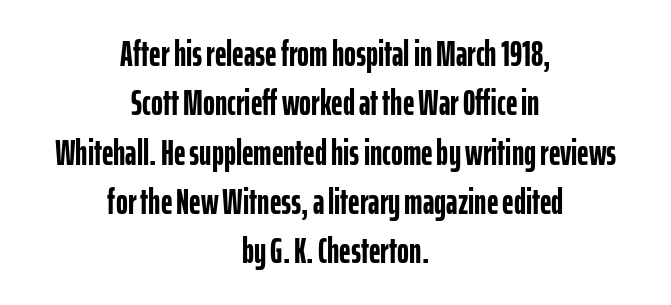
Q: Is the text bold? A: Yes.
Q: Is the text italic (slanted)? A: No, it is upright.
Q: Is the typeface a serif or a sans-serif typeface? A: Sans-serif.
Q: Is the text underlined? A: No.
Q: How is the paragraph aligned? A: Centered.
Q: Is the spacing between letters normal or unusually wide? A: Normal.
Q: Is the spacing between lines tight, normal or loose? A: Normal.
Q: Width (condensed, normal, or wide)? A: Condensed.
Q: Stroke contrast? A: Low.
Q: x-height? A: Medium.
Q: Monospaced? A: No.
